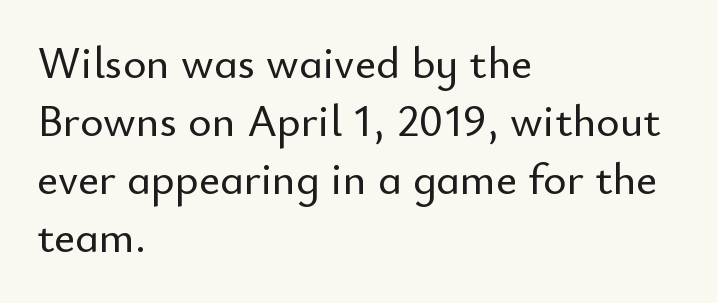
Anything drawn beneath the words? Only blank space. Tall strokes in this sample are plumb rather than angled. Interline gaps are of average width in this sample. The text block is weighted toward the left margin, trailing off unevenly rightward.
